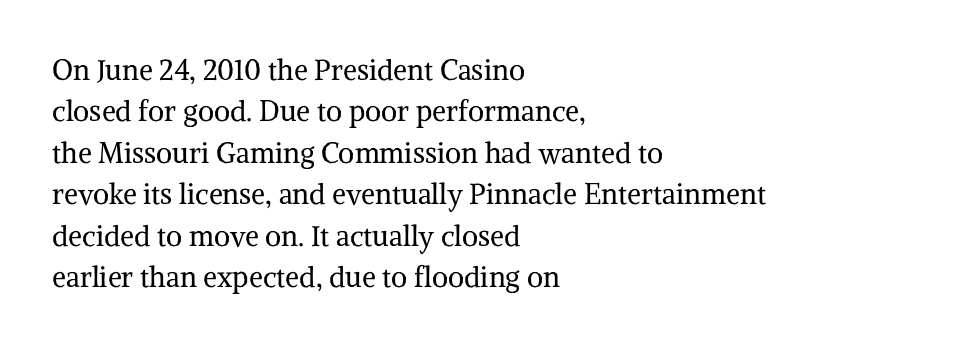
{"serif": "yes", "italic": "no", "bold": "no", "weight": "regular", "width": "normal", "stroke_contrast": "medium", "x_height": "medium", "monospaced": "no", "underline": "no", "align": "left", "line_spacing": "normal", "line_spacing_ratio": 1.48, "letter_spacing": "normal", "letter_spacing_em": 0.0, "glyph_px": 28}
